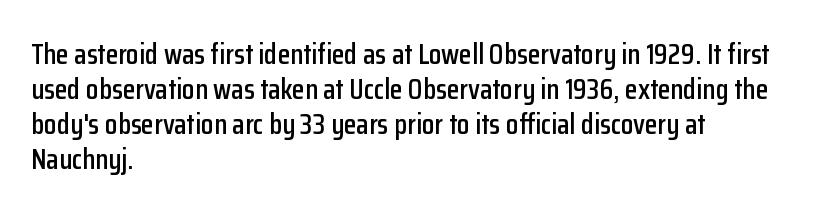
{"serif": "no", "italic": "no", "width": "condensed", "stroke_contrast": "low", "x_height": "medium", "monospaced": "no", "underline": "no", "align": "left", "line_spacing_ratio": 1.21, "letter_spacing": "normal", "letter_spacing_em": 0.0, "glyph_px": 29}
